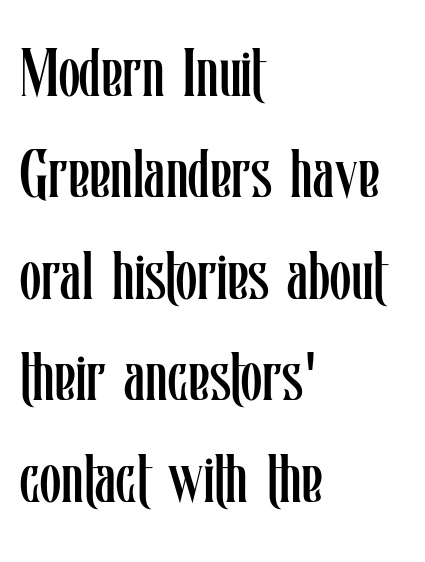
Each letter keeps its own natural width here, so spacing adapts to shape. The letters stand upright; this is a roman face. Each stroke keeps to a modest, everyday thickness or less. Is there much room between lines? A standard amount, neither cramped nor airy. Casual observation: everything's shoved over to the left. Tracking here is standard; glyphs follow each other at the usual distance.
